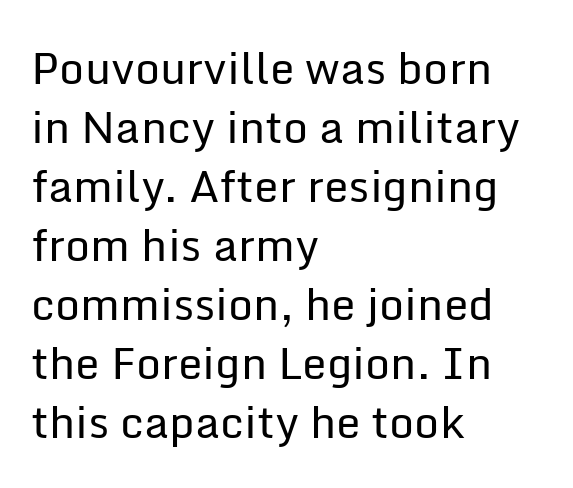
{"serif": "no", "italic": "no", "bold": "no", "weight": "regular", "width": "normal", "stroke_contrast": "low", "x_height": "medium", "monospaced": "no", "underline": "no", "align": "left", "line_spacing": "normal", "line_spacing_ratio": 1.34, "letter_spacing": "normal", "letter_spacing_em": 0.0, "glyph_px": 44}
